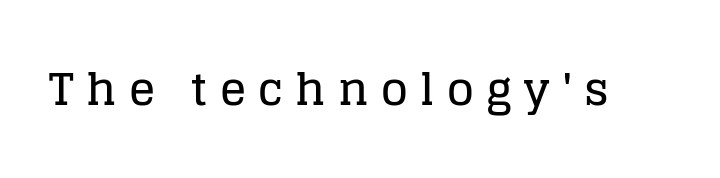
{"serif": "yes", "italic": "no", "width": "normal", "stroke_contrast": "low", "x_height": "large", "monospaced": "no", "underline": "no", "letter_spacing": "wide", "letter_spacing_em": 0.28, "glyph_px": 44}
